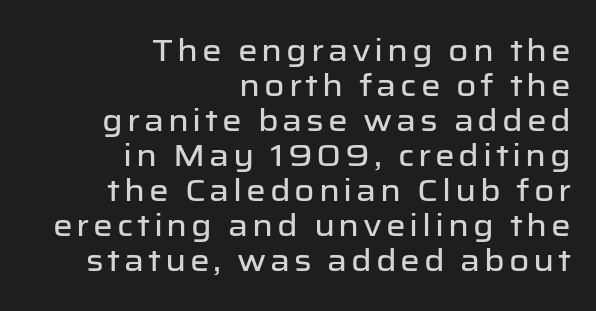
The image shows 31 px sans-serif type, upright; set right-aligned, tight line spacing (1.13x), not underlined; low stroke contrast and a medium x-height.
